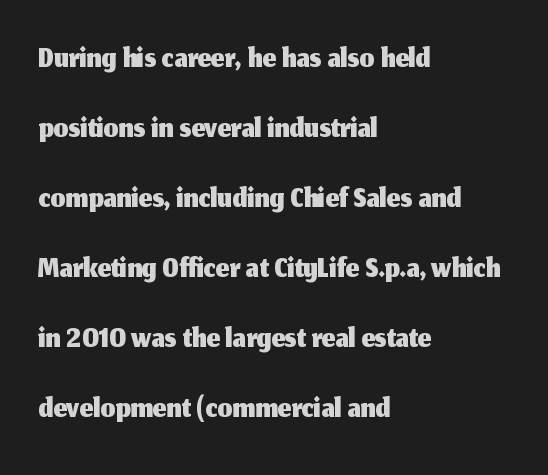
The image shows 47 px sans-serif type, upright; set left-aligned, normal line spacing (1.49x), normal letter spacing, not underlined; medium stroke contrast and a medium x-height.
